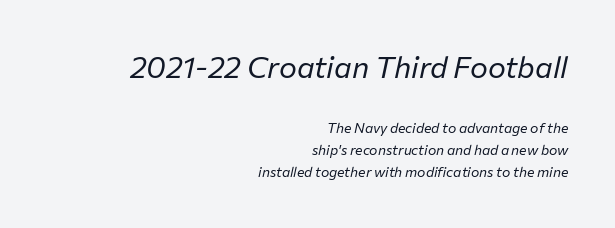
Q: Is the text bold? A: No.
Q: Is the text italic (slanted)? A: Yes, it leans right by about 12 degrees.
Q: Is the text underlined? A: No.
Q: How is the paragraph aligned? A: Right-aligned.
Q: Is the spacing between letters normal or unusually wide? A: Normal.
Q: Is the spacing between lines tight, normal or loose? A: Normal.
Q: Which block of text is set in a larger size, the first (top) or the second (bottom)? A: The first (top) one.
Q: Width (condensed, normal, or wide)? A: Normal.
Q: Stroke contrast? A: Low.
Q: x-height? A: Medium.
Q: Monospaced? A: No.
